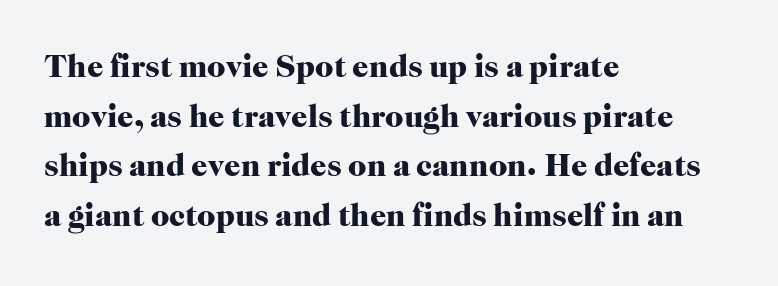
Q: Is the text bold? A: Yes.
Q: Is the text italic (slanted)? A: No, it is upright.
Q: Is the typeface a serif or a sans-serif typeface? A: Serif.
Q: Is the text underlined? A: No.
Q: How is the paragraph aligned? A: Left-aligned.
Q: Is the spacing between letters normal or unusually wide? A: Normal.
Q: Is the spacing between lines tight, normal or loose? A: Normal.
Q: Width (condensed, normal, or wide)? A: Normal.
Q: Stroke contrast? A: High.
Q: x-height? A: Medium.
Q: Monospaced? A: No.
